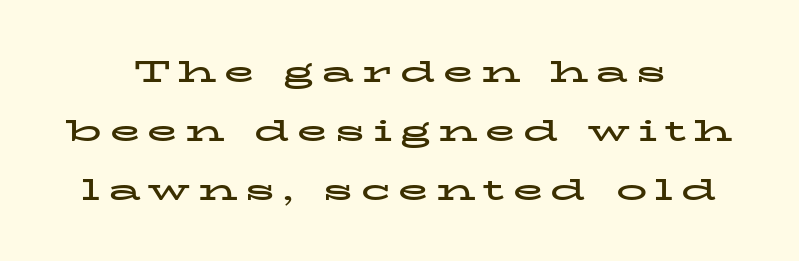
{"serif": "yes", "italic": "no", "bold": "yes", "weight": "bold", "width": "wide", "stroke_contrast": "low", "x_height": "medium", "monospaced": "no", "underline": "no", "align": "center", "line_spacing": "loose", "line_spacing_ratio": 1.9, "letter_spacing": "wide", "letter_spacing_em": 0.25, "glyph_px": 31}
